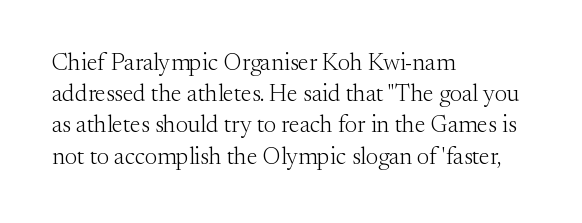
The image shows 24 px text type, upright; set left-aligned, normal line spacing (1.3x), normal letter spacing, not underlined.
